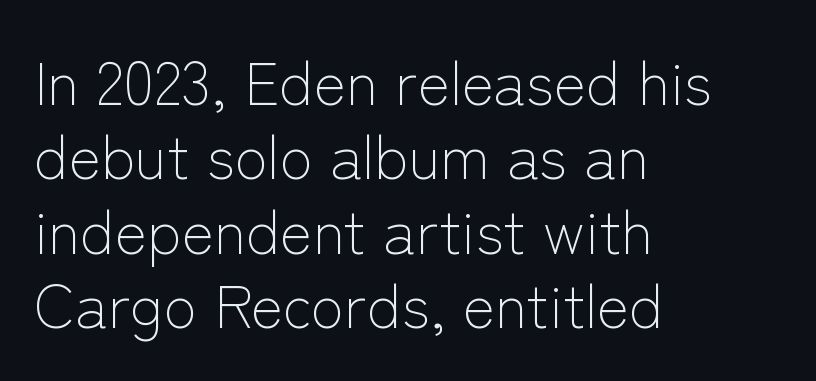
Q: Is the text bold? A: No.
Q: Is the text italic (slanted)? A: No, it is upright.
Q: Is the typeface a serif or a sans-serif typeface? A: Sans-serif.
Q: Is the text underlined? A: No.
Q: How is the paragraph aligned? A: Left-aligned.
Q: Is the spacing between letters normal or unusually wide? A: Normal.
Q: Width (condensed, normal, or wide)? A: Normal.
Q: Stroke contrast? A: Low.
Q: x-height? A: Medium.
Q: Monospaced? A: No.
